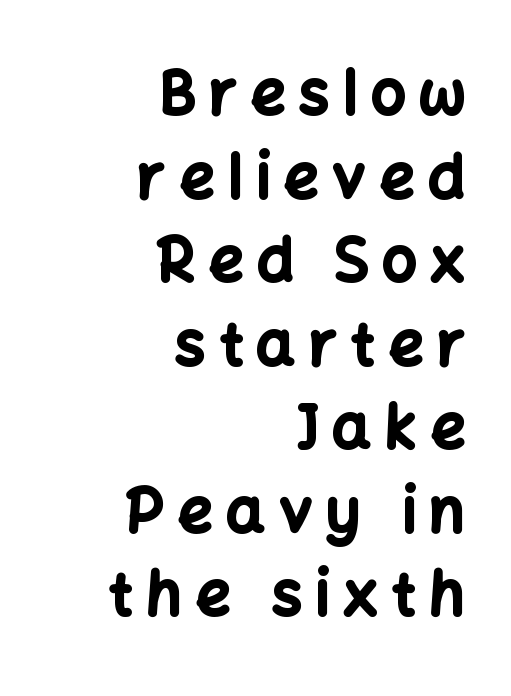
Characters remain perfectly vertical along every line. The passage shown has open, widely tracked lettering throughout. The leading is moderate, giving the passage an even texture. Unlike a traditional serif, this face leaves its strokes unadorned. Is this a fixed-width face? No — the glyphs have proportional, varying widths. Its strokes are broad and dark, the hallmark of bold type.
